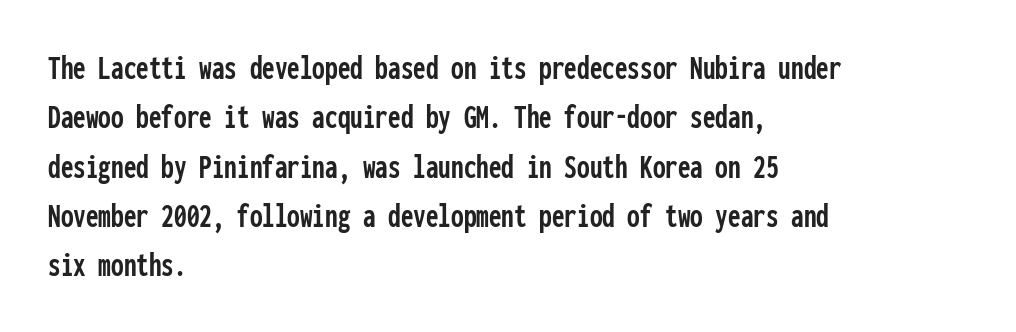
{"serif": "no", "italic": "no", "width": "condensed", "stroke_contrast": "low", "x_height": "medium", "monospaced": "yes", "underline": "no", "align": "left", "line_spacing": "normal", "line_spacing_ratio": 1.37, "letter_spacing": "normal", "letter_spacing_em": 0.0, "glyph_px": 36}
